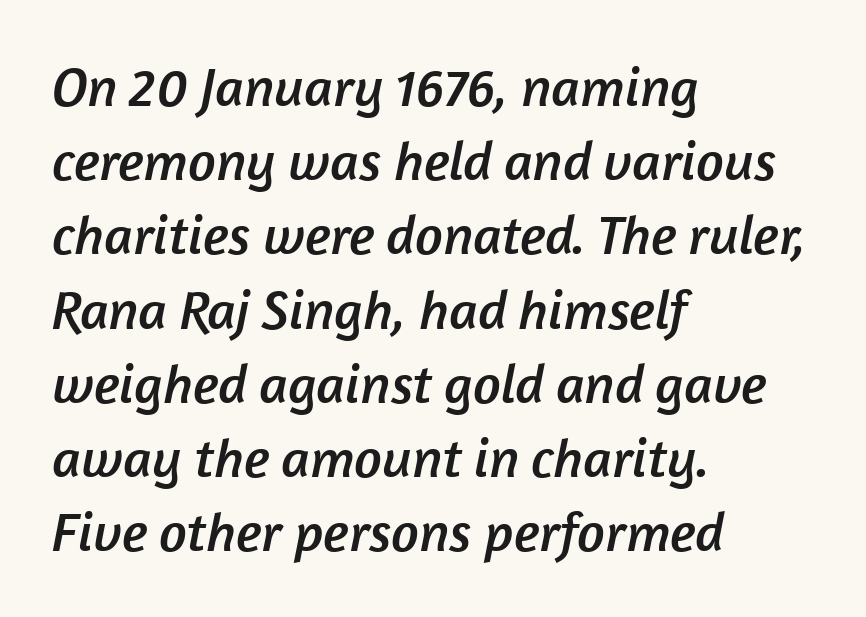
Q: Is the typeface a serif or a sans-serif typeface? A: Sans-serif.
Q: Is the text underlined? A: No.
Q: How is the paragraph aligned? A: Left-aligned.
Q: Is the spacing between letters normal or unusually wide? A: Normal.
Q: Is the spacing between lines tight, normal or loose? A: Normal.
Q: Width (condensed, normal, or wide)? A: Normal.
Q: Stroke contrast? A: Low.
Q: x-height? A: Medium.
Q: Monospaced? A: No.
